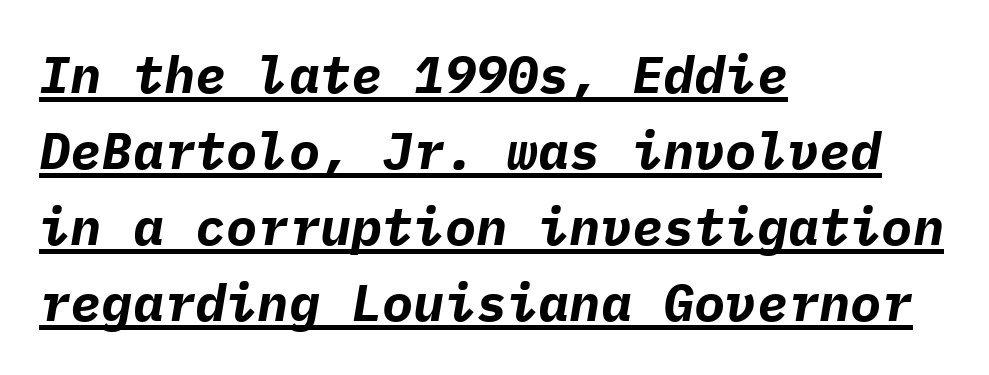
One glance says typical: line gaps are just what's usual. This sample has the even, mechanical cadence of fixed-width lettering. How are the letters spaced? Ordinarily, with no added tracking. These lines carry a lot of weight — the face is fully bold.
